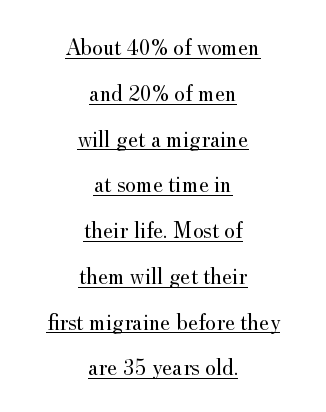
The image shows 23 px text type, upright; set centered, loose line spacing (1.99x), normal letter spacing, underlined.
